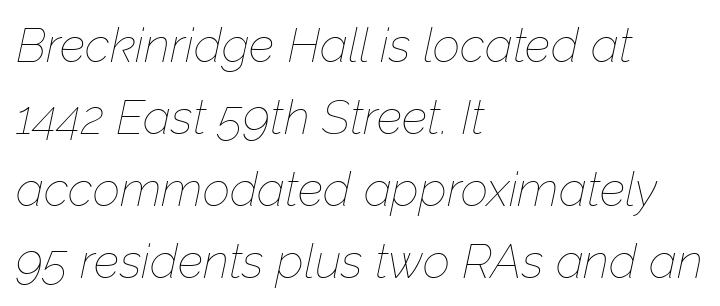
Q: Is the text bold? A: No.
Q: Is the text italic (slanted)? A: Yes, it leans right by about 12 degrees.
Q: Is the text underlined? A: No.
Q: How is the paragraph aligned? A: Left-aligned.
Q: Is the spacing between letters normal or unusually wide? A: Normal.
Q: Is the spacing between lines tight, normal or loose? A: Normal.
Q: Width (condensed, normal, or wide)? A: Normal.
Q: Stroke contrast? A: Low.
Q: x-height? A: Medium.
Q: Monospaced? A: No.
